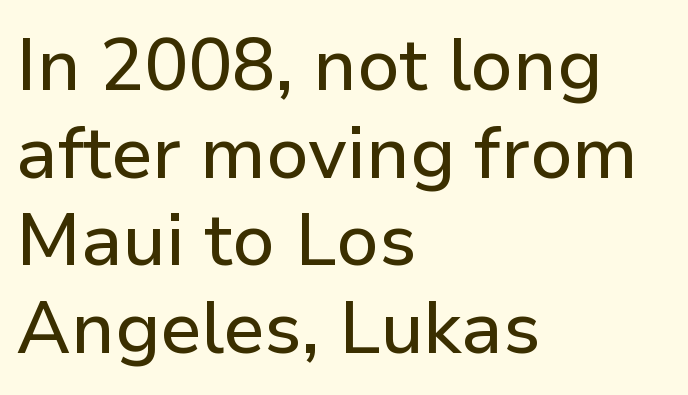
Is the letter spacing exaggerated? No — it looks like the ordinary default. The letters advance in unequal steps, a hallmark of proportional type. Each row of text sits above clean, open space. Letterform terminals end flat and unadorned throughout the passage. Every character sits straight up, as roman type does.
